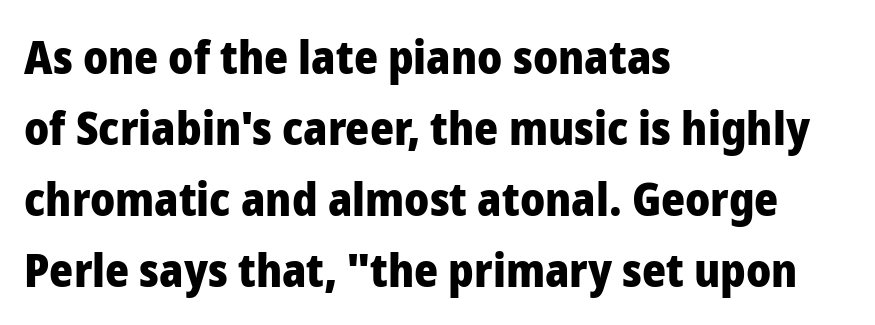
Every letter is thick-stroked: bold, no question. The text block is weighted toward the left margin, trailing off unevenly rightward. Unlike italic type, these characters show no tilt at all. Typographically, this falls in the sans-serif category. Note the varied advance widths — an 'i' is clearly narrower than an 'm'.
